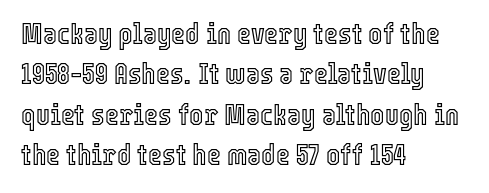
The passage shown has conventional tracking throughout. Think of a printed novel: that variable character pitch is what you see here. Every stem runs plumb, perpendicular to the baseline. No word sits above an underline. Each new line begins a customary step beneath the previous one.
